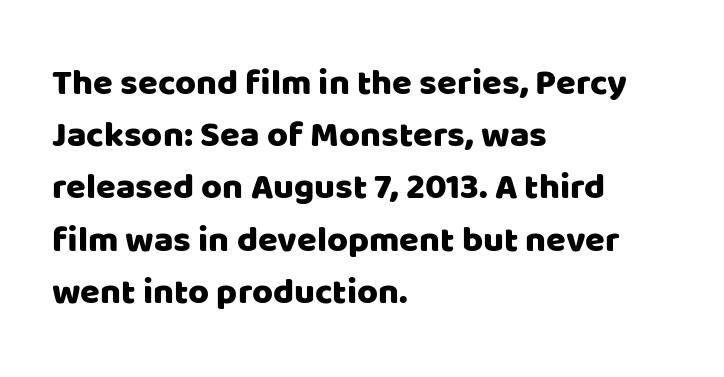
The lettering holds an erect, upright posture throughout. A clean baseline with only descenders dipping below it. Compared with typical paragraphs, the rows here are spaced about the same. No extra tracking has been applied to these lines. The rag falls on the right side of this text block.
